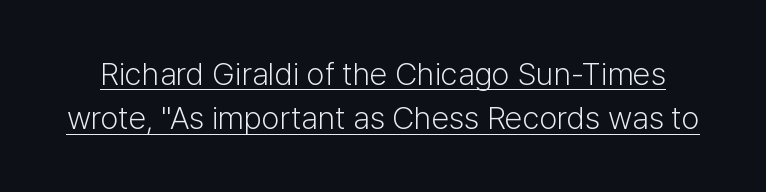
The weight would be labelled regular, book, light, or lighter still. Every character sits straight up, as roman type does. Each new line begins a customary step beneath the previous one. Looks like regular typesetting: each glyph gets only the width it needs.
